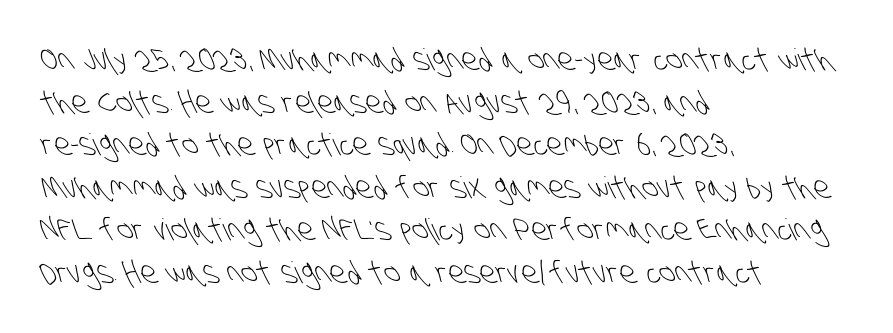
The image shows 30 px light, condensed sans-serif type; set left-aligned, normal line spacing (1.42x), normal letter spacing, not underlined; low stroke contrast and a large x-height.
